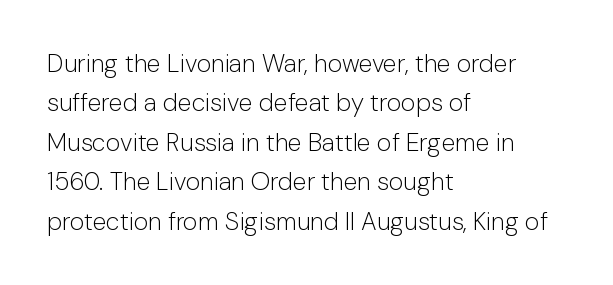
Q: Is the text bold? A: No.
Q: Is the text italic (slanted)? A: No, it is upright.
Q: Is the text underlined? A: No.
Q: How is the paragraph aligned? A: Left-aligned.
Q: Is the spacing between letters normal or unusually wide? A: Normal.
Q: Is the spacing between lines tight, normal or loose? A: Normal.
